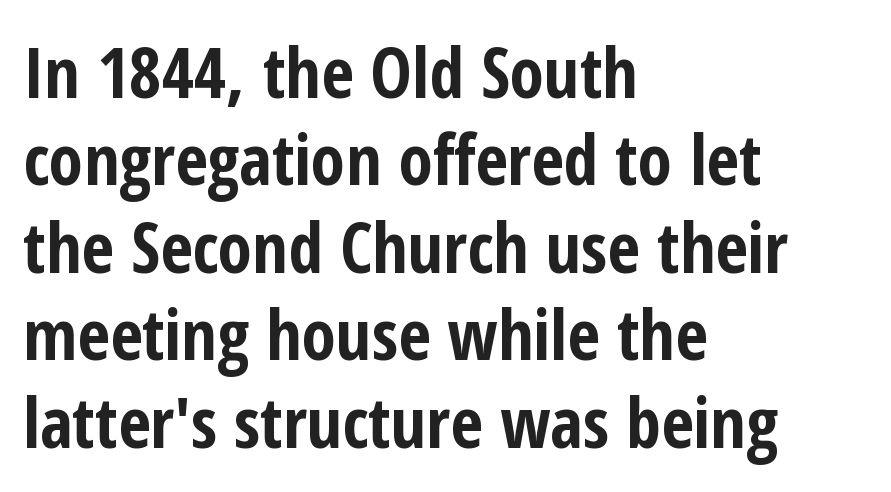
{"serif": "no", "italic": "no", "bold": "yes", "weight": "bold", "width": "condensed", "stroke_contrast": "low", "x_height": "medium", "monospaced": "no", "underline": "no", "align": "left", "line_spacing": "normal", "line_spacing_ratio": 1.25, "letter_spacing": "normal", "letter_spacing_em": 0.0, "glyph_px": 70}
